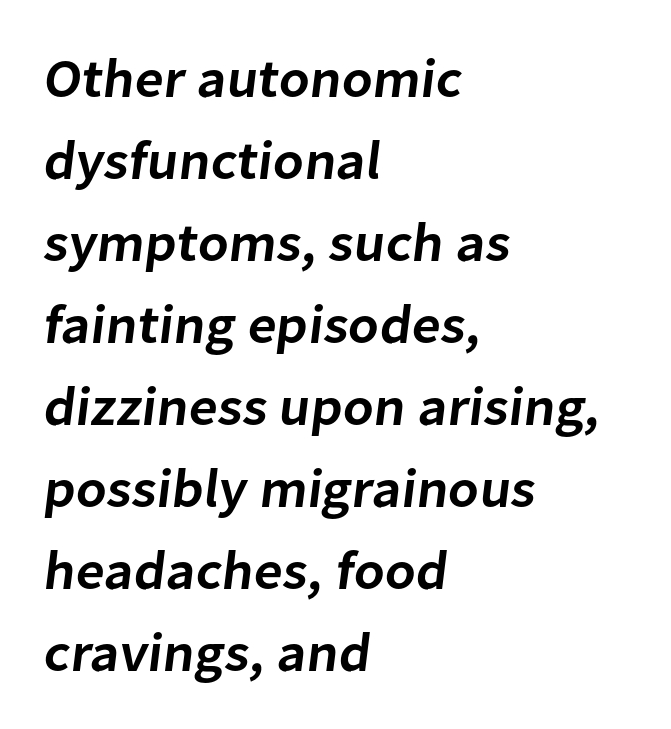
{"serif": "no", "bold": "semi", "weight": "semibold", "width": "normal", "stroke_contrast": "low", "x_height": "medium", "monospaced": "no", "underline": "no", "align": "left", "line_spacing": "normal", "line_spacing_ratio": 1.49, "letter_spacing": "normal", "letter_spacing_em": 0.0, "glyph_px": 55}
